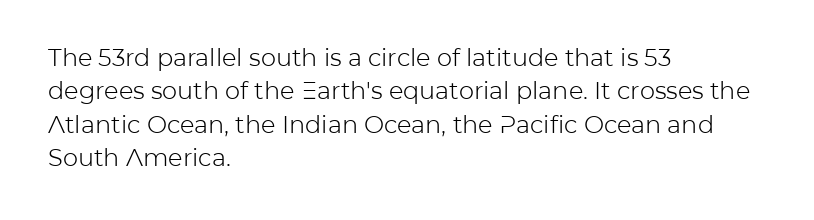
{"italic": "no", "bold": "no", "underline": "no", "align": "left", "line_spacing": "normal", "line_spacing_ratio": 1.39, "letter_spacing": "normal", "letter_spacing_em": 0.0, "glyph_px": 24}
